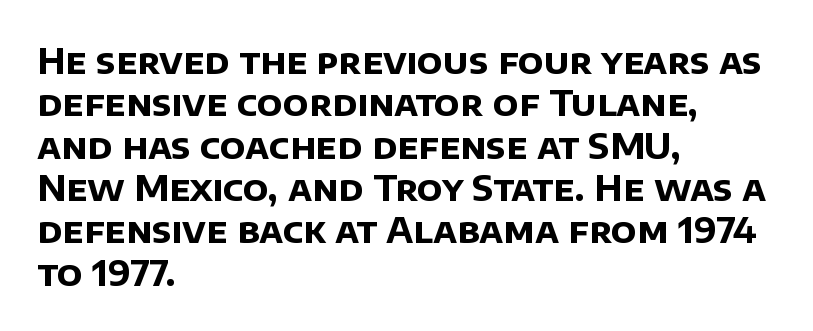
Q: Is the text bold? A: Yes.
Q: Is the typeface a serif or a sans-serif typeface? A: Sans-serif.
Q: Is the text underlined? A: No.
Q: How is the paragraph aligned? A: Left-aligned.
Q: Is the spacing between letters normal or unusually wide? A: Normal.
Q: Width (condensed, normal, or wide)? A: Normal.
Q: Stroke contrast? A: Low.
Q: x-height? A: Large.
Q: Monospaced? A: No.
